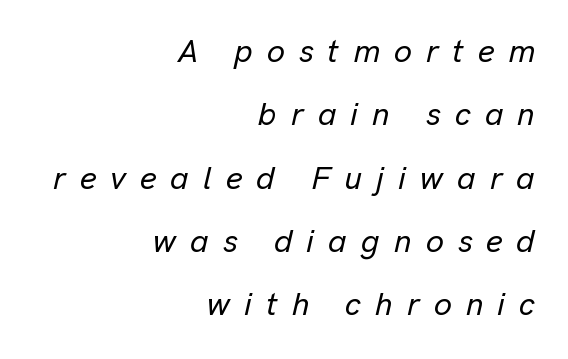
The image shows 32 px text type, italic (leaning right); set right-aligned, loose line spacing (1.98x), unusually wide letter spacing (+0.44 em), not underlined; low stroke contrast and a medium x-height.
